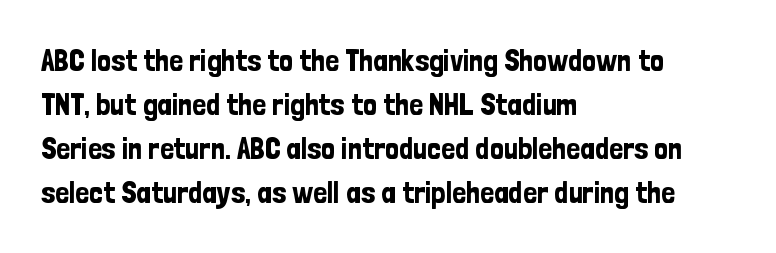
The image shows 31 px condensed sans-serif type, upright; set left-aligned, normal line spacing (1.42x), normal letter spacing, not underlined; low stroke contrast and a medium x-height.
